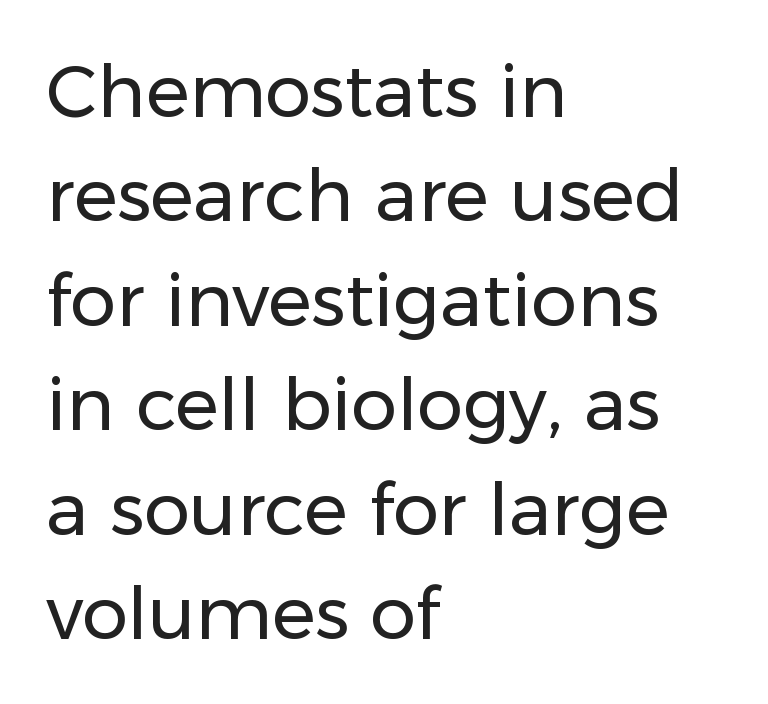
{"serif": "no", "italic": "no", "bold": "no", "weight": "regular", "width": "normal", "stroke_contrast": "low", "x_height": "medium", "monospaced": "no", "underline": "no", "align": "left", "line_spacing": "normal", "line_spacing_ratio": 1.43, "letter_spacing": "normal", "letter_spacing_em": 0.0, "glyph_px": 73}
